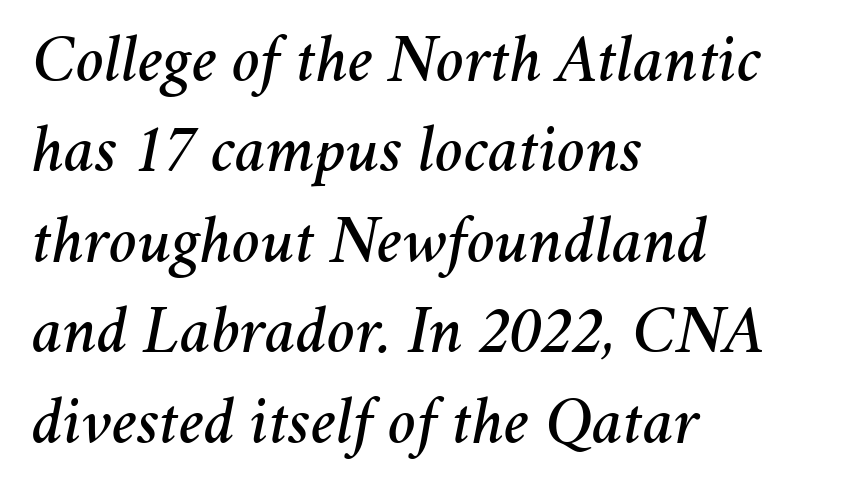
{"italic": "yes", "lean": "right", "slant_degrees": 11, "width": "normal", "stroke_contrast": "medium", "x_height": "medium", "monospaced": "no", "underline": "no", "align": "left", "line_spacing": "normal", "line_spacing_ratio": 1.35, "letter_spacing": "normal", "letter_spacing_em": 0.0, "glyph_px": 67}
